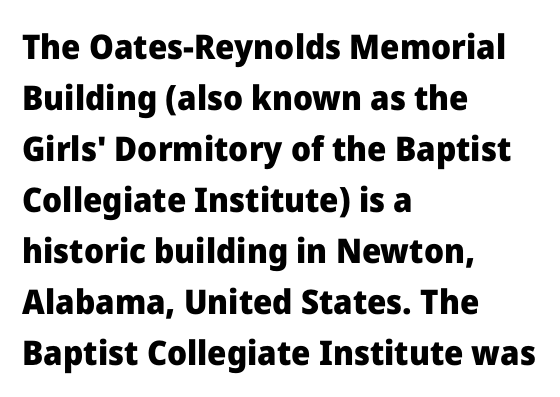
{"serif": "no", "italic": "no", "bold": "yes", "weight": "heavy", "width": "normal", "stroke_contrast": "low", "x_height": "medium", "monospaced": "no", "underline": "no", "align": "left", "line_spacing": "normal", "line_spacing_ratio": 1.5, "letter_spacing": "normal", "letter_spacing_em": 0.0, "glyph_px": 34}
